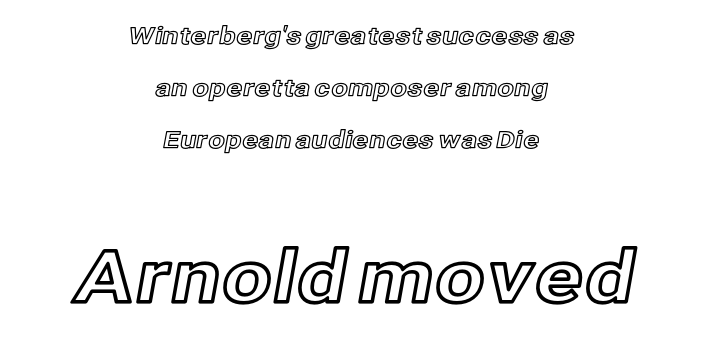
The image shows 72 px text type; set centered, loose line spacing (2.17x), normal letter spacing, not underlined; the second (bottom) block is 3.0x larger; a medium x-height.
